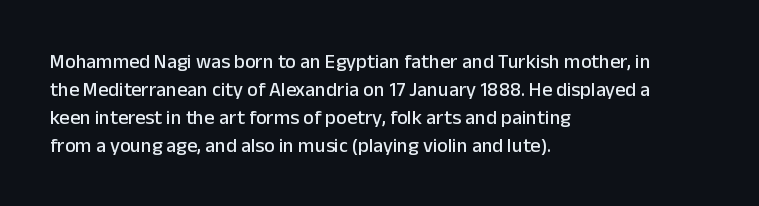
Ordinary non-slanted type is in use. Type without underlining. A typesetter would call this zero additional tracking. Horizontally, the lines are justified to the leading edge only. Honestly, the row spacing looks completely unremarkable.
